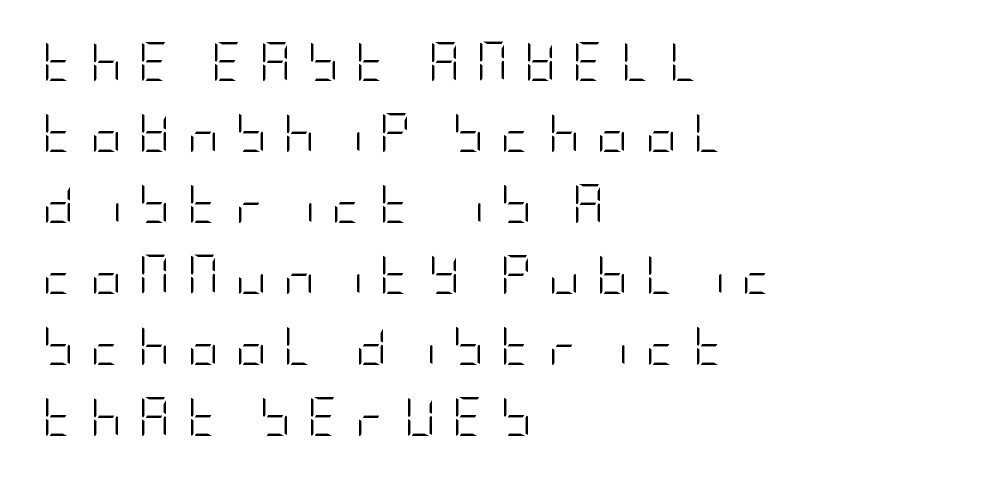
Q: Is the text bold? A: No.
Q: Is the text italic (slanted)? A: No, it is upright.
Q: Is the typeface a serif or a sans-serif typeface? A: Sans-serif.
Q: Is the text underlined? A: No.
Q: How is the paragraph aligned? A: Left-aligned.
Q: Is the spacing between letters normal or unusually wide? A: Unusually wide.
Q: Width (condensed, normal, or wide)? A: Condensed.
Q: Stroke contrast? A: Low.
Q: x-height? A: Large.
